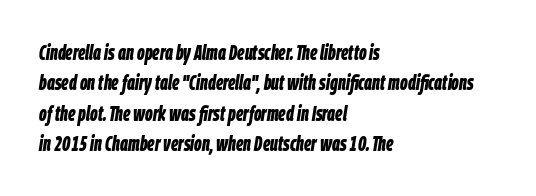
Q: Is the text bold? A: Yes.
Q: Is the text italic (slanted)? A: Yes, it leans right by about 9 degrees.
Q: Is the text underlined? A: No.
Q: How is the paragraph aligned? A: Left-aligned.
Q: Is the spacing between letters normal or unusually wide? A: Normal.
Q: Is the spacing between lines tight, normal or loose? A: Normal.
